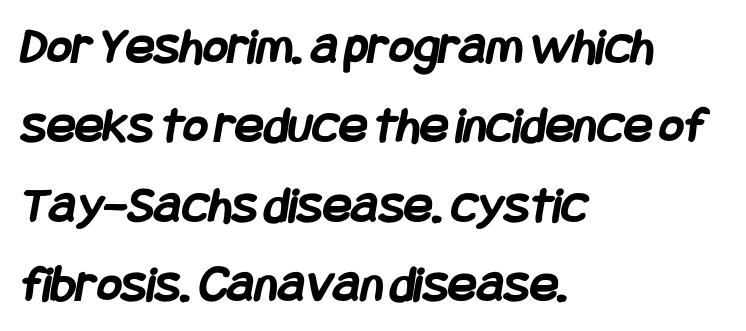
The image shows 53 px semibold, condensed sans-serif type; set left-aligned, normal line spacing (1.5x), normal letter spacing, not underlined; low stroke contrast and a large x-height.
